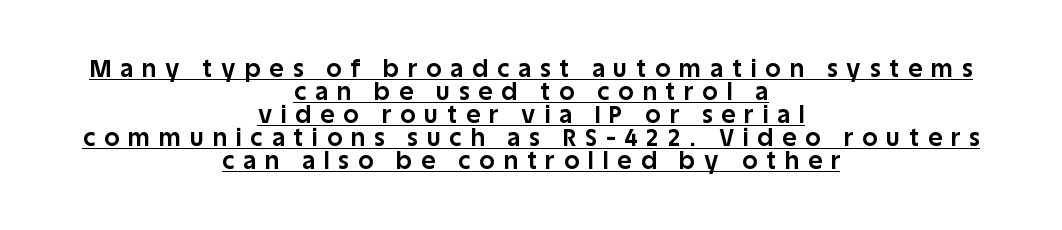
Q: Is the text bold? A: Yes.
Q: Is the text italic (slanted)? A: No, it is upright.
Q: Is the text underlined? A: Yes.
Q: How is the paragraph aligned? A: Centered.
Q: Is the spacing between letters normal or unusually wide? A: Unusually wide.
Q: Is the spacing between lines tight, normal or loose? A: Tight.
